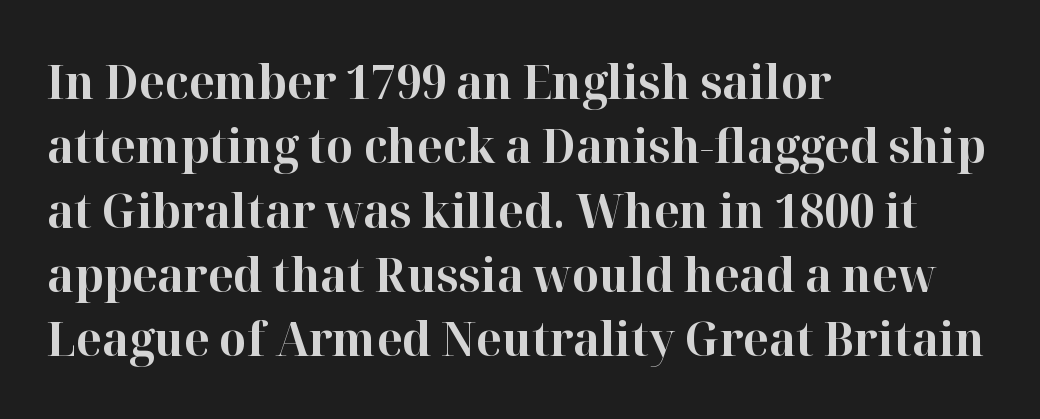
{"serif": "yes", "italic": "no", "bold": "yes", "weight": "bold", "width": "normal", "stroke_contrast": "high", "x_height": "medium", "monospaced": "no", "underline": "no", "align": "left", "line_spacing": "normal", "line_spacing_ratio": 1.34, "letter_spacing": "normal", "letter_spacing_em": 0.0, "glyph_px": 48}
